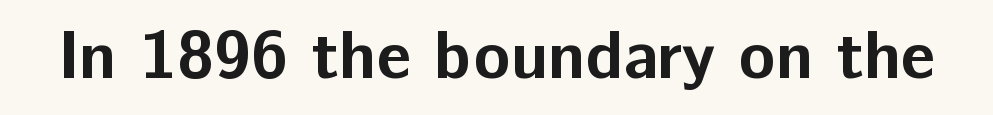
Q: Is the text bold? A: Yes.
Q: Is the text italic (slanted)? A: No, it is upright.
Q: Is the typeface a serif or a sans-serif typeface? A: Sans-serif.
Q: Is the text underlined? A: No.
Q: Is the spacing between letters normal or unusually wide? A: Normal.
Q: Width (condensed, normal, or wide)? A: Normal.
Q: Stroke contrast? A: Low.
Q: x-height? A: Medium.
Q: Monospaced? A: No.
